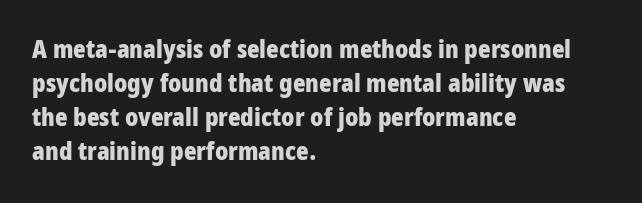
Typeset ragged right — the left edge is the straight one. Words float on clear page, feet unadorned. Vertically, the passage feels balanced, rows spaced as you'd expect. This sample uses plain, unmodified letter spacing. Summary of weight: heavy, a full bold. Characters remain perfectly vertical along every line.
